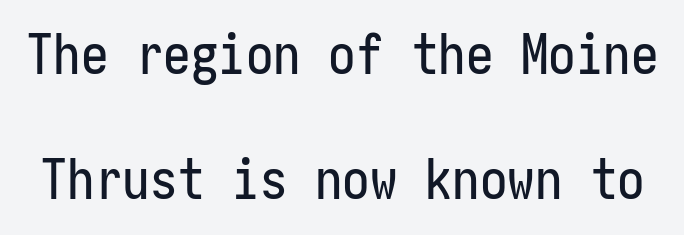
The image shows 55 px condensed sans-serif type, upright; set loose line spacing (2.27x), normal letter spacing, not underlined; low stroke contrast and a medium x-height.
